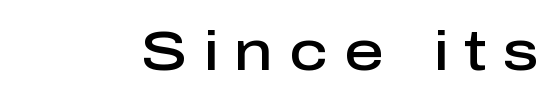
{"serif": "no", "italic": "no", "bold": "semi", "weight": "semibold", "width": "normal", "stroke_contrast": "low", "x_height": "medium", "monospaced": "no", "underline": "no", "letter_spacing": "wide", "letter_spacing_em": 0.29, "glyph_px": 55}
